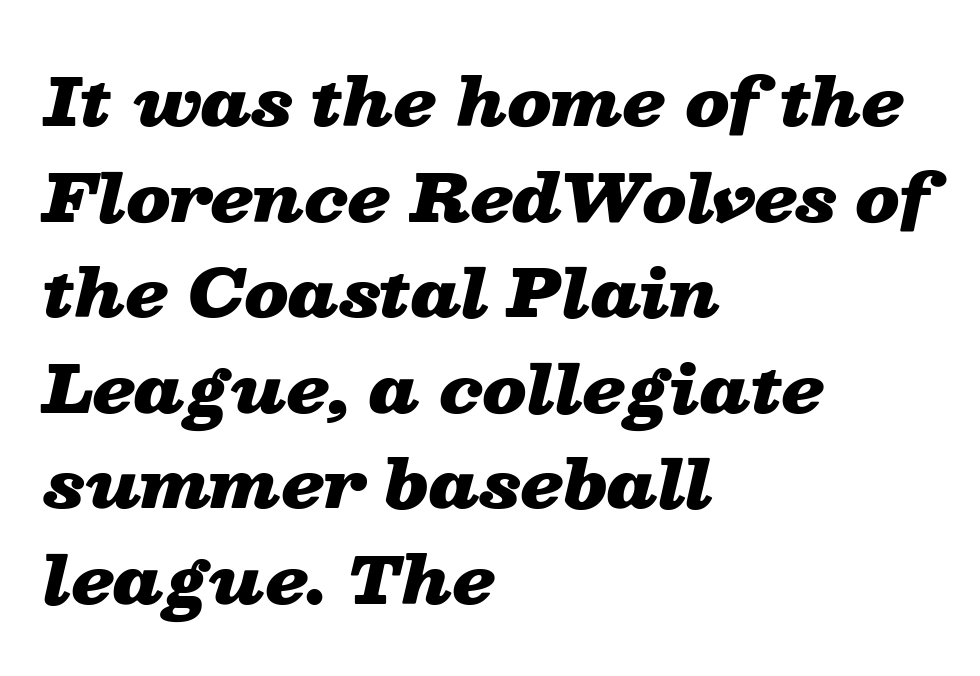
In terms of leading, this rendering sits right in the middle. In terms of posture, this sample is oblique. In terms of letterspacing, this is plain default setting. Here the designer chose a conventional face with non-uniform glyph widths. Bare-footed words on every line.
